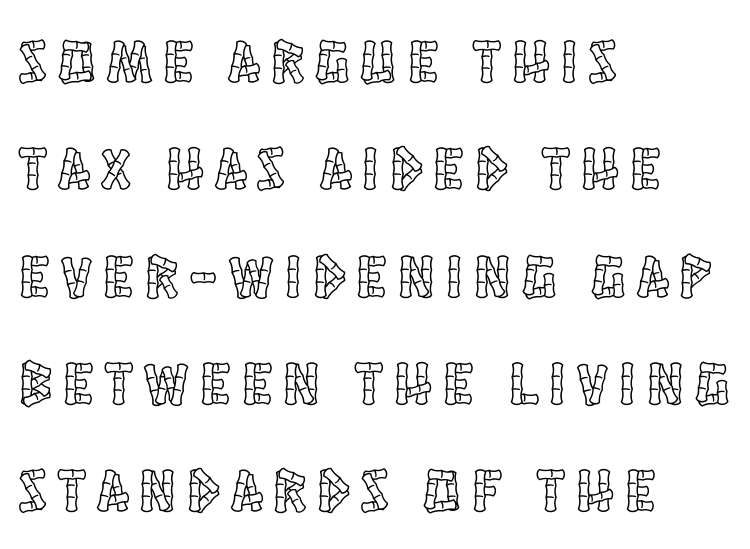
Q: Is the text italic (slanted)? A: No, it is upright.
Q: Is the text underlined? A: No.
Q: How is the paragraph aligned? A: Left-aligned.
Q: Width (condensed, normal, or wide)? A: Condensed.
Q: x-height? A: Large.
Q: Monospaced? A: No.
